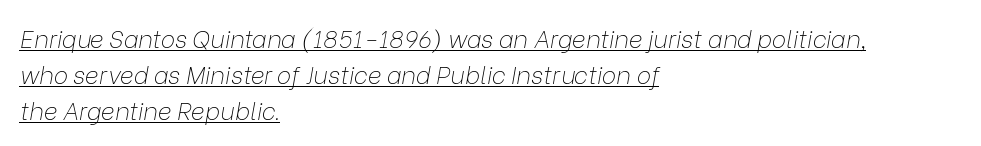
The image shows 24 px text type, italic (leaning right); set left-aligned, normal line spacing (1.5x), normal letter spacing, underlined.
